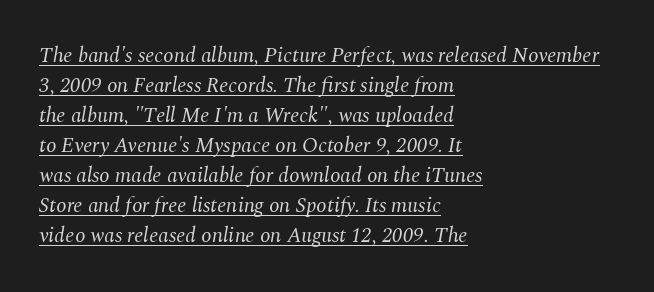
You could call the tracking neutral — neither tight nor loose. A typographer would call this underscored text. Vertical spacing — default. The lettering tilts uniformly, giving the passage an italic look.
